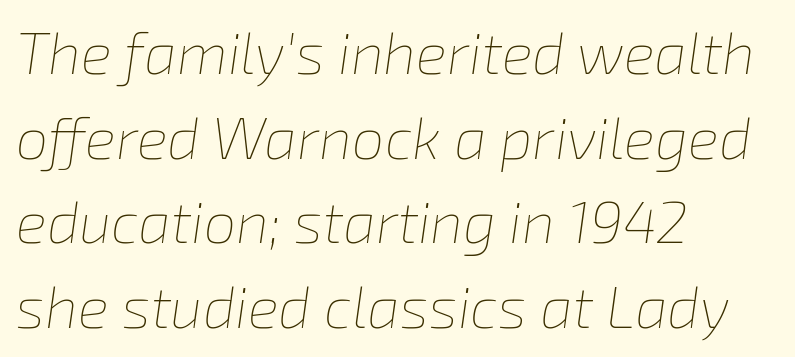
The image shows 58 px thin type, italic (leaning right); set left-aligned, normal line spacing (1.46x), normal letter spacing, not underlined; low stroke contrast and a medium x-height.
